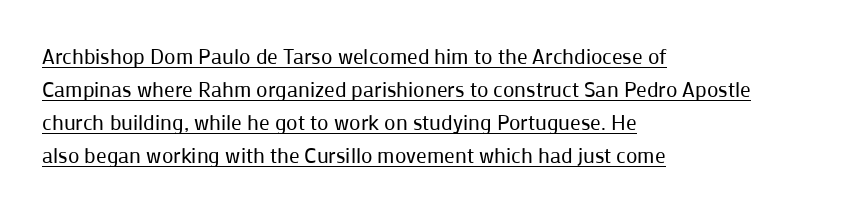
{"italic": "no", "bold": "no", "underline": "yes", "align": "left", "line_spacing": "normal", "line_spacing_ratio": 1.57, "letter_spacing": "normal", "letter_spacing_em": 0.0, "glyph_px": 21}
